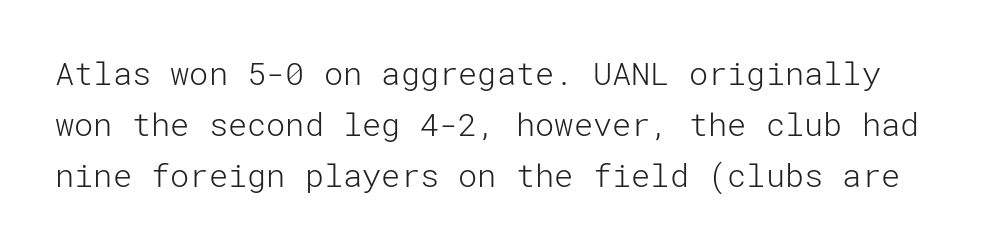
The image shows 32 px light sans-serif type, upright; set normal line spacing (1.6x), normal letter spacing, not underlined; low stroke contrast and a medium x-height.
